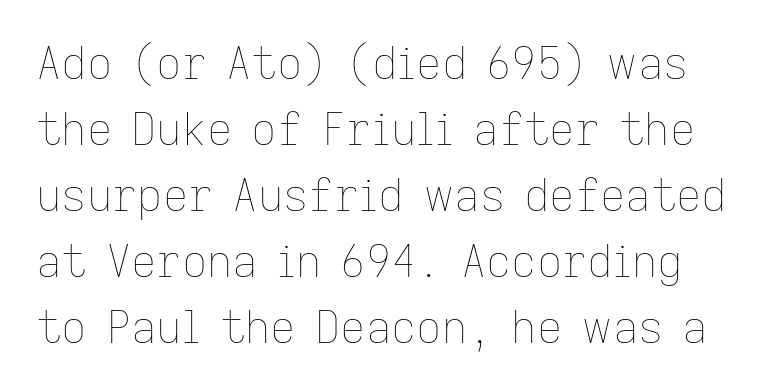
Q: Is the text bold? A: No.
Q: Is the text italic (slanted)? A: No, it is upright.
Q: Is the text underlined? A: No.
Q: Is the spacing between letters normal or unusually wide? A: Normal.
Q: Is the spacing between lines tight, normal or loose? A: Normal.
Q: Width (condensed, normal, or wide)? A: Normal.
Q: Stroke contrast? A: Low.
Q: x-height? A: Medium.
Q: Monospaced? A: No.
